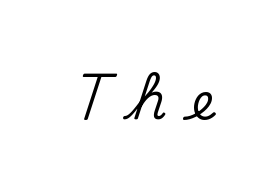
Serif or sans? Sans — the stroke terminals are bare. This rendering widens character spacing well past its baseline value. This sample has the flowing, uneven cadence of proportional lettering.
